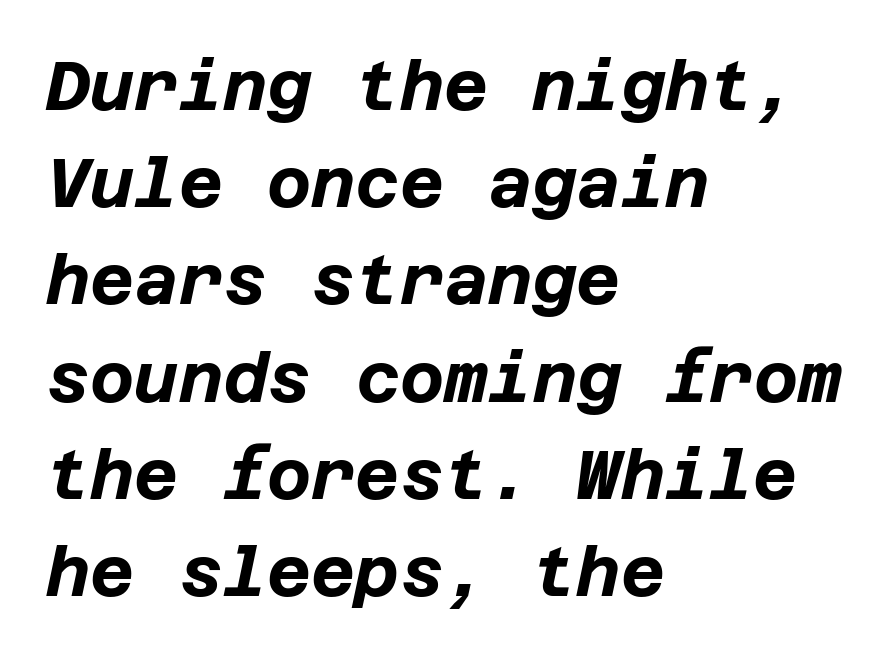
{"italic": "yes", "lean": "right", "slant_degrees": 12, "bold": "yes", "weight": "bold", "width": "normal", "stroke_contrast": "low", "x_height": "large", "underline": "no", "align": "left", "line_spacing": "normal", "line_spacing_ratio": 1.43, "letter_spacing": "normal", "letter_spacing_em": 0.0, "glyph_px": 68}
